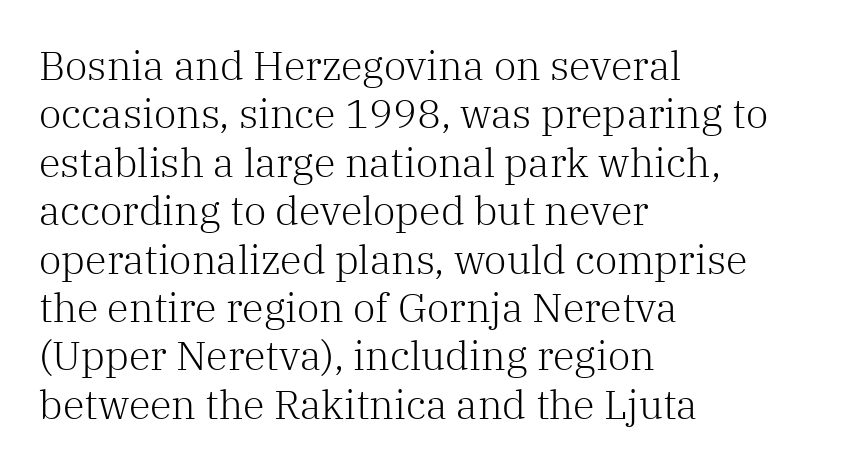
{"serif": "yes", "italic": "no", "bold": "no", "weight": "light", "width": "normal", "stroke_contrast": "low", "x_height": "medium", "monospaced": "no", "underline": "no", "align": "left", "line_spacing_ratio": 1.21, "letter_spacing": "normal", "letter_spacing_em": 0.0, "glyph_px": 40}
